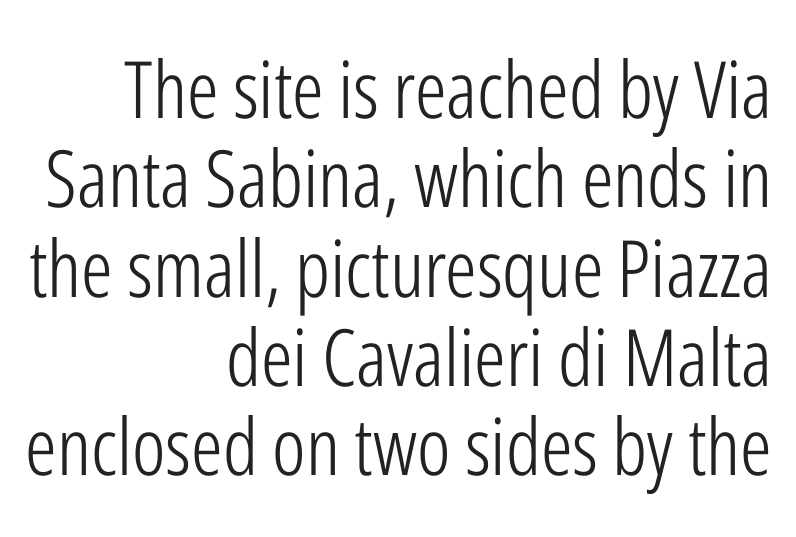
Horizontal bands of white between lines are thin slivers. The strip under each line holds only bare page. It's the straight-up-and-down kind of type. The face used here is proportionally spaced, like ordinary book or web type.
